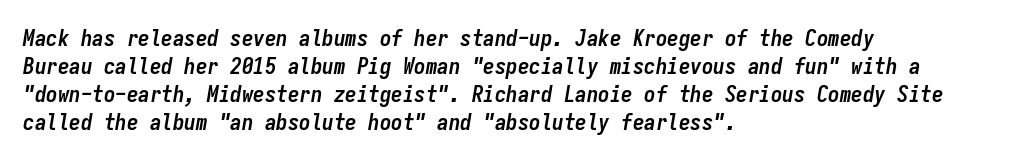
{"italic": "yes", "lean": "right", "slant_degrees": 9, "bold": "yes", "underline": "no", "align": "left", "line_spacing_ratio": 1.22, "letter_spacing": "normal", "letter_spacing_em": 0.0, "glyph_px": 23}
